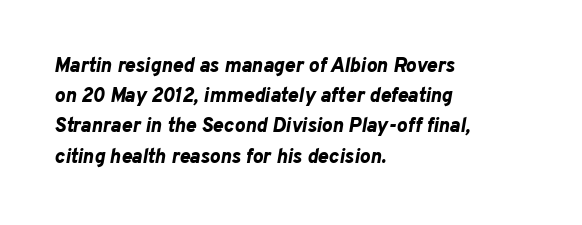
Italic? Definitely — the glyphs are oblique. A classic flush-left, rag-right setting is used for this passage. The horizontal fit of the characters is conventional and even. The words here are not underlined. The passage shown stacks its lines at a standard gap. Plenty of ink on the page — the face is bold.
